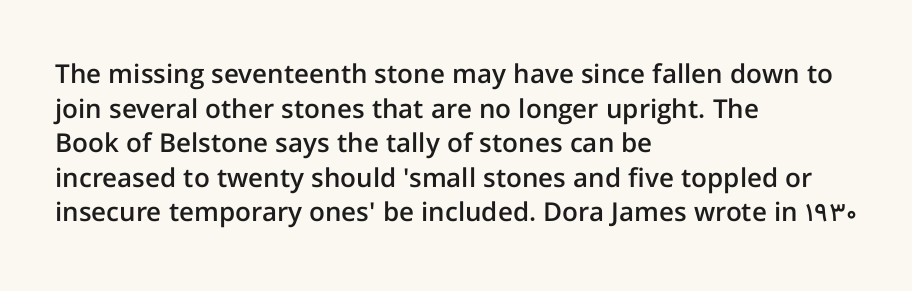
The image shows 26 px text type, upright; set left-aligned, normal line spacing (1.33x), normal letter spacing, not underlined.
